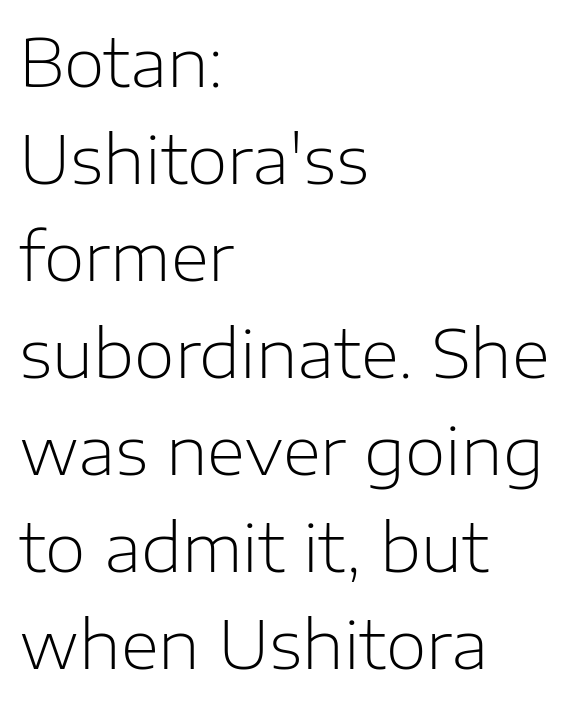
Q: Is the text bold? A: No.
Q: Is the text italic (slanted)? A: No, it is upright.
Q: Is the typeface a serif or a sans-serif typeface? A: Sans-serif.
Q: Is the text underlined? A: No.
Q: How is the paragraph aligned? A: Left-aligned.
Q: Is the spacing between letters normal or unusually wide? A: Normal.
Q: Is the spacing between lines tight, normal or loose? A: Normal.
Q: Width (condensed, normal, or wide)? A: Normal.
Q: Stroke contrast? A: Low.
Q: x-height? A: Medium.
Q: Monospaced? A: No.
